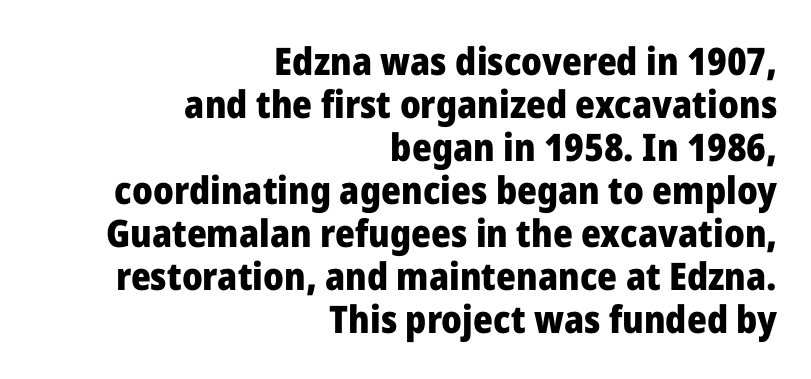
Italic? Not at all — the glyphs are vertical. You could call the tracking neutral — neither tight nor loose. Glance below the letters and you will spot only blank space. Proportional: the letters do not fall into vertical columns.
